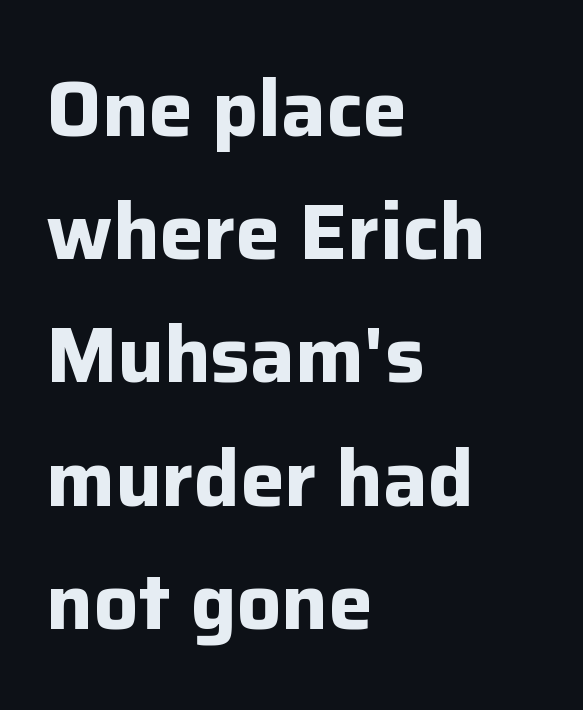
Type style note: lacks serifs. In CSS terms this would be text-align: left. Between one letter and the next there's only the usual sliver of space. Check the space under the baseline: it is left empty. You could not count columns in this text — the font is proportionally spaced.
